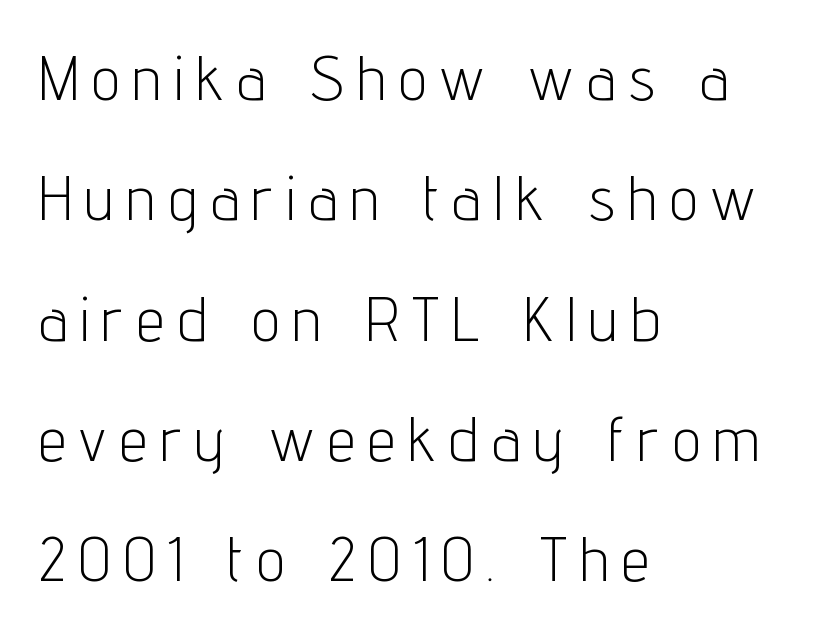
{"serif": "no", "italic": "no", "bold": "no", "weight": "light", "width": "condensed", "stroke_contrast": "low", "x_height": "medium", "monospaced": "no", "underline": "no", "align": "left", "line_spacing": "loose", "line_spacing_ratio": 1.91, "letter_spacing": "wide", "letter_spacing_em": 0.22, "glyph_px": 63}
